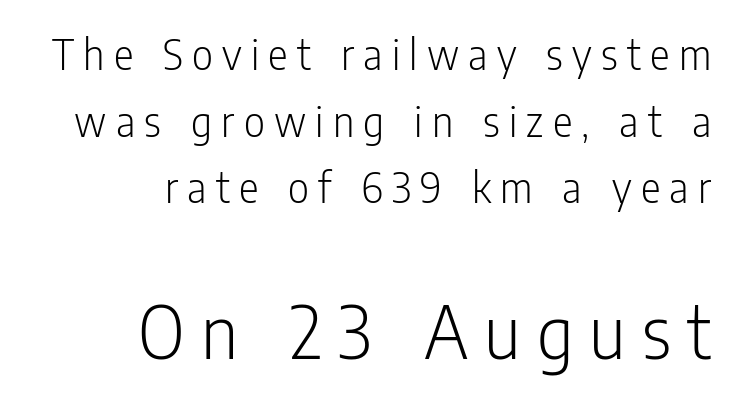
The setting favours the right margin, as signatures and pull-quotes sometimes do. A clean baseline with only descenders dipping below it. Line spacing here is normal. Look at the bottom of the vertical strokes: they stop flat, with no serifs. Character widths vary here, with narrow letters taking less room than wide ones.
